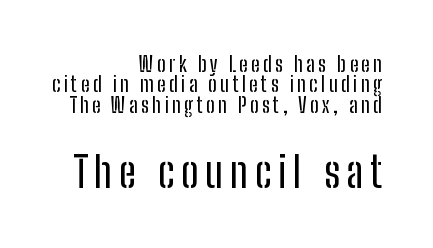
A clean baseline with only descenders dipping below it. Do the letters lean? They stand straight. Interline gaps are noticeably narrow in this sample. The passage is arranged like a letterhead date or caption credit — flush right. Spacing verdict: proportional, widths tailored to each character. Observe the absence of serifs on each vertical stroke in this sample.
